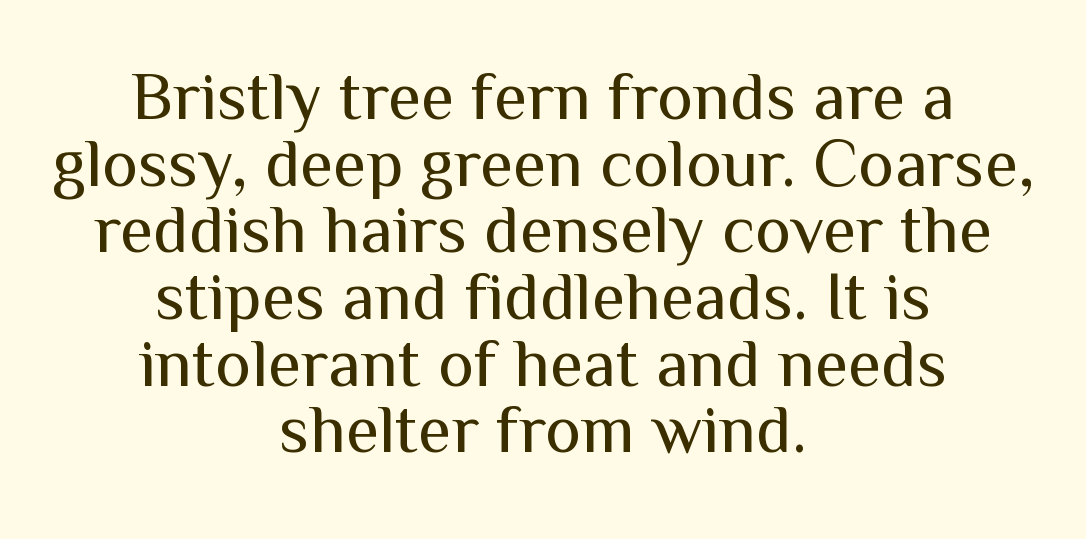
The image shows 68 px regular-weight sans-serif type, upright; set centered, tight line spacing (0.98x), normal letter spacing, not underlined; medium stroke contrast and a medium x-height.
